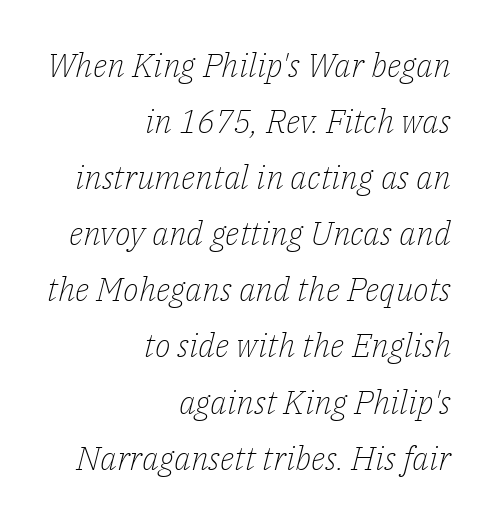
{"serif": "yes", "italic": "yes", "lean": "right", "slant_degrees": 14, "bold": "no", "weight": "light", "width": "normal", "stroke_contrast": "low", "x_height": "medium", "monospaced": "no", "underline": "no", "align": "right", "line_spacing": "normal", "line_spacing_ratio": 1.7, "letter_spacing": "normal", "letter_spacing_em": 0.0, "glyph_px": 33}
